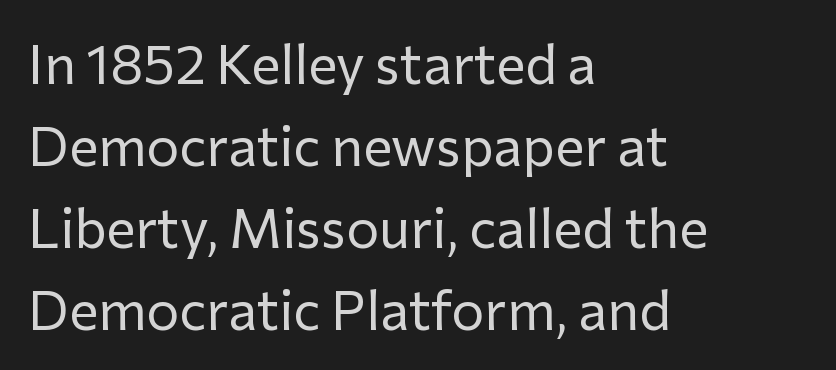
The rendering uses natural spacing where letterforms have individual widths. Check under the words: just untouched page. Compared with typical body copy, the letter spacing here is the same. Examine the stroke ends and you'll find no serifs. The space between consecutive lines is moderate. The setting favours the left margin, as ordinary paragraphs usually do.
